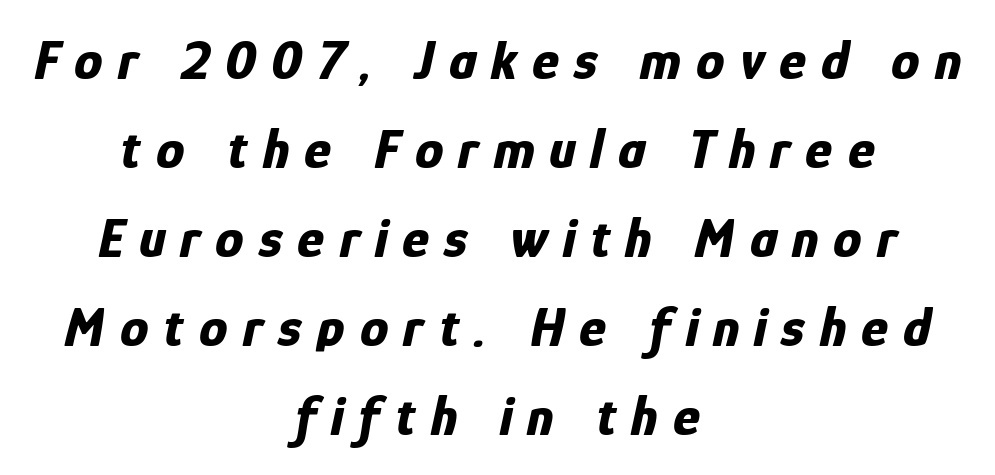
Q: Is the text bold? A: Yes.
Q: Is the text italic (slanted)? A: Yes, it leans right by about 12 degrees.
Q: Is the text underlined? A: No.
Q: How is the paragraph aligned? A: Centered.
Q: Is the spacing between letters normal or unusually wide? A: Unusually wide.
Q: Is the spacing between lines tight, normal or loose? A: Normal.
Q: Width (condensed, normal, or wide)? A: Condensed.
Q: Stroke contrast? A: Low.
Q: x-height? A: Medium.
Q: Monospaced? A: No.
